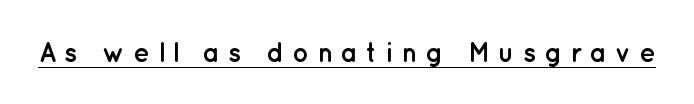
Q: Is the text bold? A: Yes.
Q: Is the text italic (slanted)? A: No, it is upright.
Q: Is the text underlined? A: Yes.
Q: Is the spacing between letters normal or unusually wide? A: Unusually wide.
